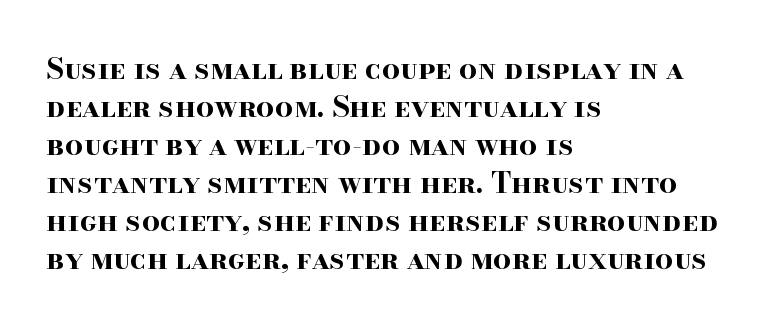
{"serif": "yes", "italic": "no", "bold": "yes", "weight": "bold", "width": "wide", "stroke_contrast": "high", "x_height": "small", "monospaced": "no", "underline": "no", "align": "left", "line_spacing": "normal", "line_spacing_ratio": 1.31, "letter_spacing": "normal", "letter_spacing_em": 0.0, "glyph_px": 29}
